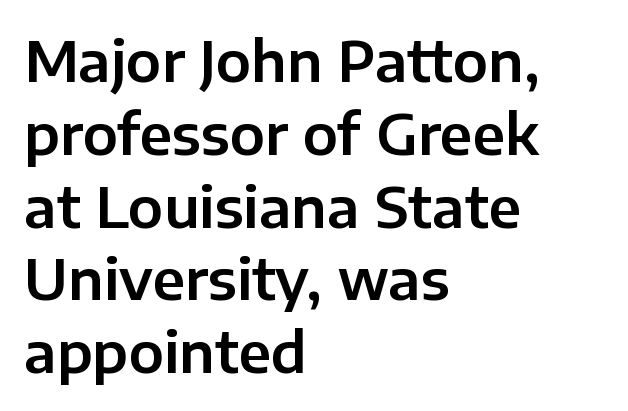
The rendering uses natural spacing where letterforms have individual widths. Type without underlining. Italic? Not at all — the glyphs are vertical. Typeset ragged right — the left edge is the straight one.
